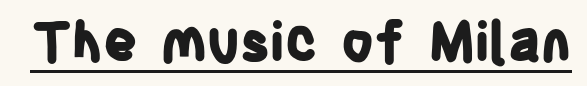
{"serif": "no", "italic": "no", "bold": "yes", "weight": "bold", "width": "condensed", "stroke_contrast": "low", "x_height": "large", "monospaced": "no", "underline": "yes", "letter_spacing": "normal", "letter_spacing_em": 0.0, "glyph_px": 53}
